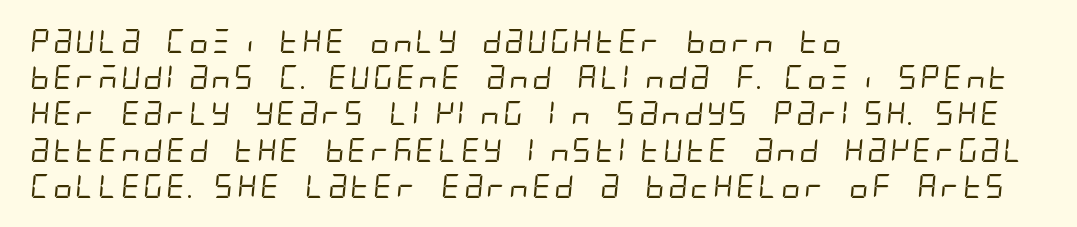
The foot of each line stays bare and open. Between one letter and the next there's only the usual sliver of space. The paragraph shown leans on its left margin. Whoever set this chose a conventional vertical rhythm. The strokes are not fattened; the text isn't bold.
